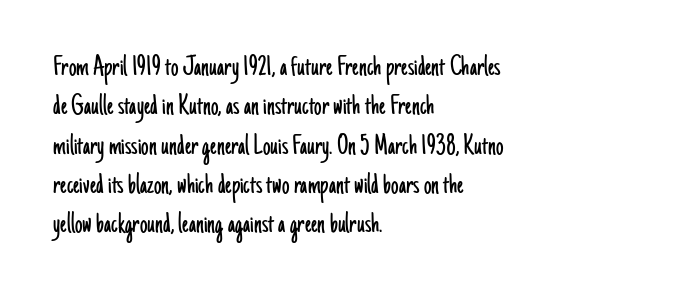
Q: Is the text bold? A: No.
Q: Is the text italic (slanted)? A: No, it is upright.
Q: Is the typeface a serif or a sans-serif typeface? A: Sans-serif.
Q: Is the text underlined? A: No.
Q: How is the paragraph aligned? A: Left-aligned.
Q: Is the spacing between letters normal or unusually wide? A: Normal.
Q: Is the spacing between lines tight, normal or loose? A: Normal.
Q: Width (condensed, normal, or wide)? A: Condensed.
Q: Stroke contrast? A: Low.
Q: x-height? A: Small.
Q: Monospaced? A: No.
